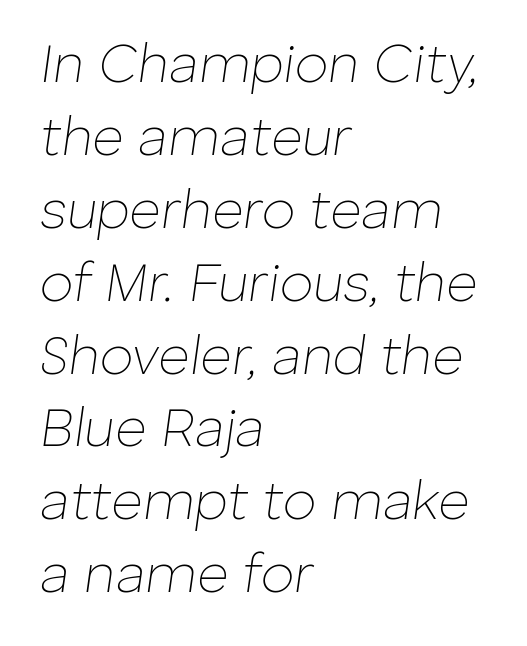
{"italic": "yes", "lean": "right", "slant_degrees": 8, "bold": "no", "weight": "thin", "width": "normal", "stroke_contrast": "low", "x_height": "medium", "monospaced": "no", "underline": "no", "align": "left", "line_spacing": "normal", "line_spacing_ratio": 1.35, "letter_spacing": "normal", "letter_spacing_em": 0.0, "glyph_px": 54}
